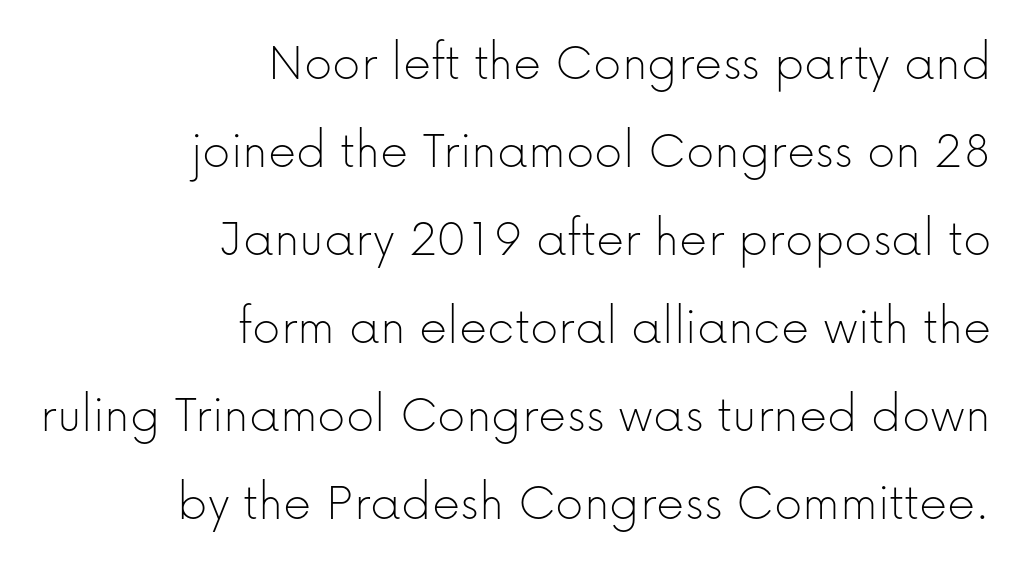
The letterforms sit shoulder to shoulder at normal distance. The designer left line spacing at the default. Is this a fixed-width face? No — the glyphs have proportional, varying widths. A sans-serif font was chosen for this passage. This reads as an unemphasized weight, regular at the heaviest.
